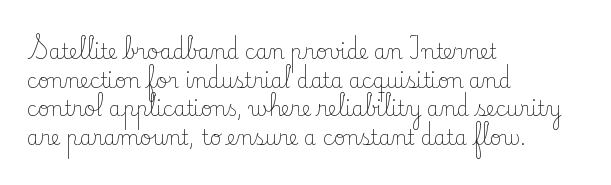
{"italic": "no", "bold": "no", "underline": "no", "align": "left", "line_spacing": "normal", "line_spacing_ratio": 1.43, "letter_spacing": "normal", "letter_spacing_em": 0.0, "glyph_px": 20}
